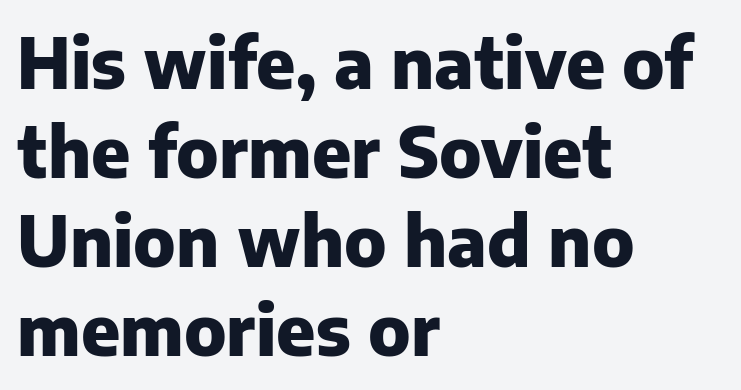
Q: Is the text bold? A: Yes.
Q: Is the text italic (slanted)? A: No, it is upright.
Q: Is the typeface a serif or a sans-serif typeface? A: Sans-serif.
Q: Is the text underlined? A: No.
Q: How is the paragraph aligned? A: Left-aligned.
Q: Is the spacing between letters normal or unusually wide? A: Normal.
Q: Is the spacing between lines tight, normal or loose? A: Normal.
Q: Width (condensed, normal, or wide)? A: Normal.
Q: Stroke contrast? A: Low.
Q: x-height? A: Medium.
Q: Monospaced? A: No.
